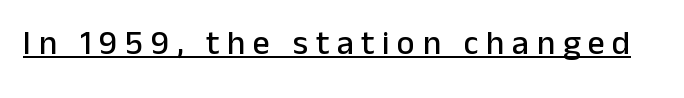
{"serif": "no", "italic": "no", "width": "normal", "stroke_contrast": "low", "x_height": "medium", "monospaced": "no", "underline": "yes", "letter_spacing": "wide", "letter_spacing_em": 0.22, "glyph_px": 34}
